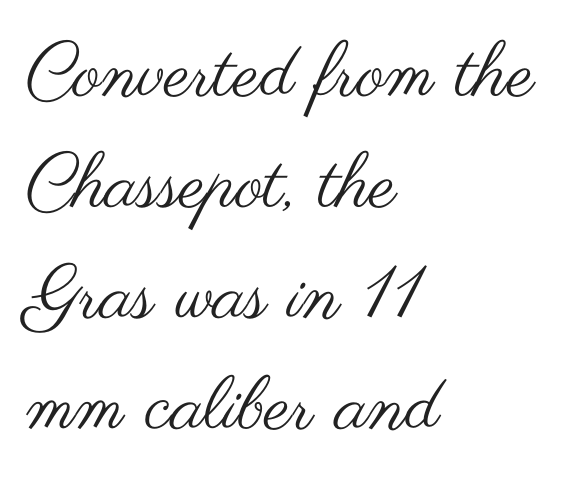
The image shows 75 px regular-weight, wide sans-serif type; set left-aligned, normal line spacing (1.48x), normal letter spacing, not underlined; medium stroke contrast and a small x-height.
